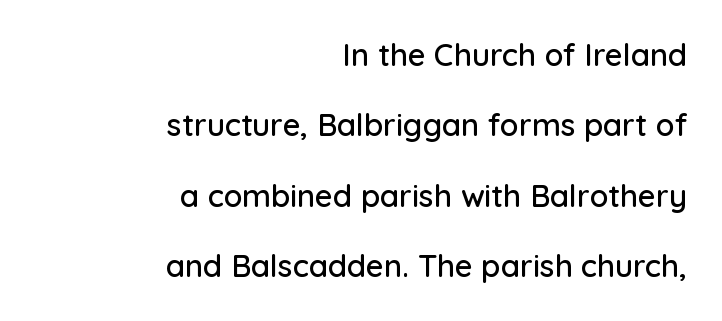
{"serif": "no", "italic": "no", "width": "normal", "stroke_contrast": "low", "x_height": "medium", "monospaced": "no", "underline": "no", "align": "right", "line_spacing": "loose", "line_spacing_ratio": 2.27, "letter_spacing": "normal", "letter_spacing_em": 0.0, "glyph_px": 31}
